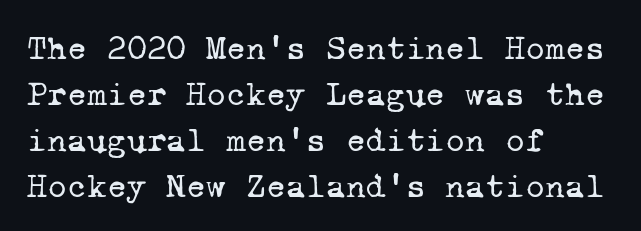
Q: Is the text bold? A: No.
Q: Is the typeface a serif or a sans-serif typeface? A: Serif.
Q: Is the text underlined? A: No.
Q: How is the paragraph aligned? A: Left-aligned.
Q: Is the spacing between letters normal or unusually wide? A: Normal.
Q: Is the spacing between lines tight, normal or loose? A: Normal.
Q: Width (condensed, normal, or wide)? A: Normal.
Q: Stroke contrast? A: Low.
Q: x-height? A: Medium.
Q: Monospaced? A: Yes.
